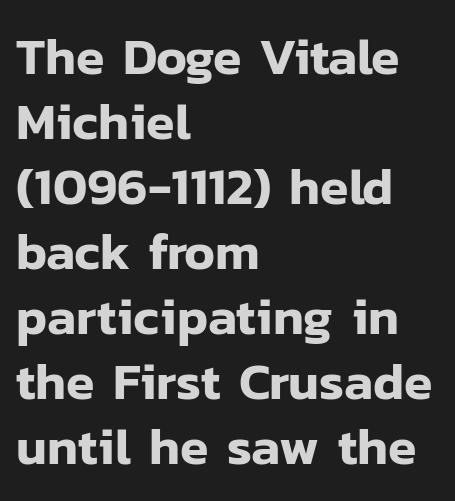
Q: Is the text italic (slanted)? A: No, it is upright.
Q: Is the typeface a serif or a sans-serif typeface? A: Sans-serif.
Q: Is the text underlined? A: No.
Q: How is the paragraph aligned? A: Left-aligned.
Q: Is the spacing between letters normal or unusually wide? A: Normal.
Q: Is the spacing between lines tight, normal or loose? A: Normal.
Q: Width (condensed, normal, or wide)? A: Normal.
Q: Stroke contrast? A: Low.
Q: x-height? A: Medium.
Q: Monospaced? A: No.
